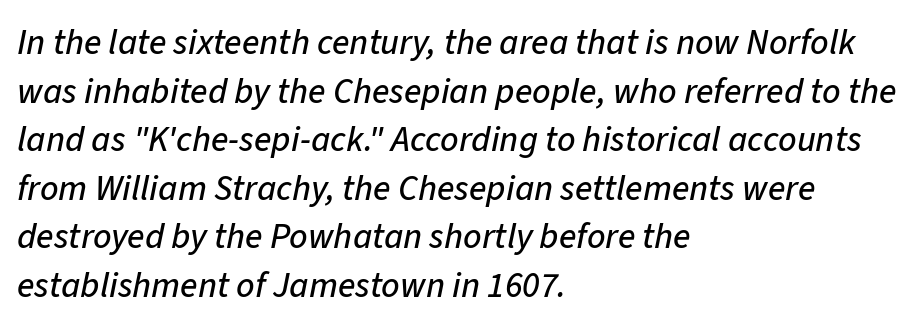
Leftover space on each line is placed entirely after the last word. Descenders are the only things crossing below the line. Rendered with sloped, italic letterforms. These lines are rendered in a variable-pitch font. Reading down the column, the eye jumps a familiar distance to each next line. Letter spacing: default.
